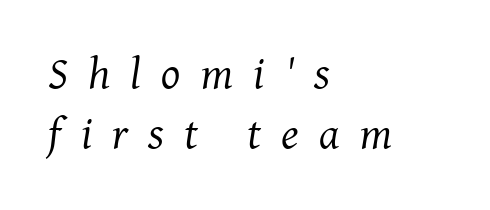
{"serif": "yes", "italic": "yes", "lean": "right", "slant_degrees": 8, "bold": "no", "weight": "regular", "width": "normal", "stroke_contrast": "medium", "x_height": "medium", "monospaced": "no", "underline": "no", "align": "left", "line_spacing": "normal", "line_spacing_ratio": 1.34, "letter_spacing": "wide", "letter_spacing_em": 0.45, "glyph_px": 45}
